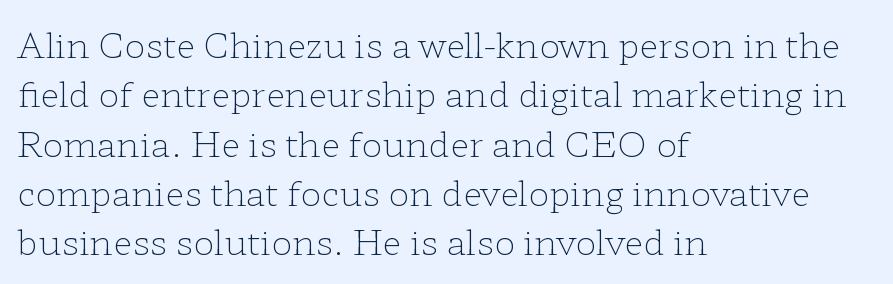
The strokes carry an ordinary text weight at most. Classification — serif. The compositor pushed each line to the left boundary. The face used here is proportionally spaced, like ordinary book or web type. Normally led — the rows are evenly, conventionally spaced.
